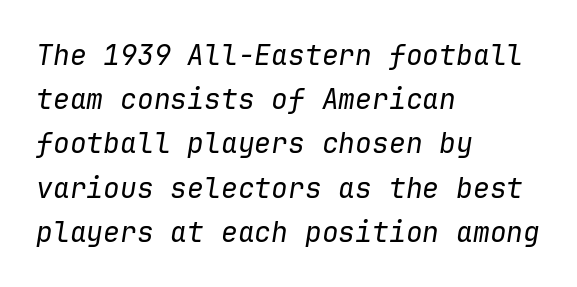
Q: Is the text bold? A: No.
Q: Is the text italic (slanted)? A: Yes, it leans right by about 9 degrees.
Q: Is the text underlined? A: No.
Q: How is the paragraph aligned? A: Left-aligned.
Q: Is the spacing between letters normal or unusually wide? A: Normal.
Q: Is the spacing between lines tight, normal or loose? A: Normal.
Q: Width (condensed, normal, or wide)? A: Normal.
Q: Stroke contrast? A: Low.
Q: x-height? A: Medium.
Q: Monospaced? A: Yes.
